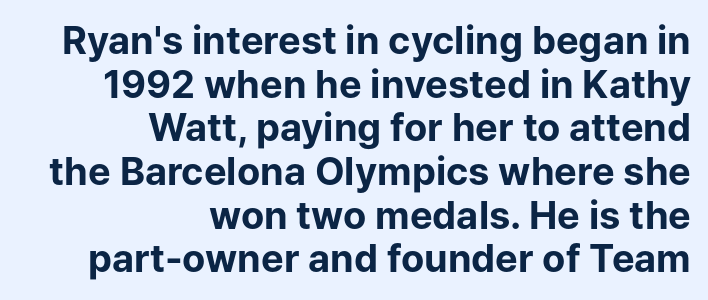
The image shows 38 px bold sans-serif type, upright; set right-aligned, tight line spacing (1.15x), normal letter spacing, not underlined; low stroke contrast and a medium x-height.
